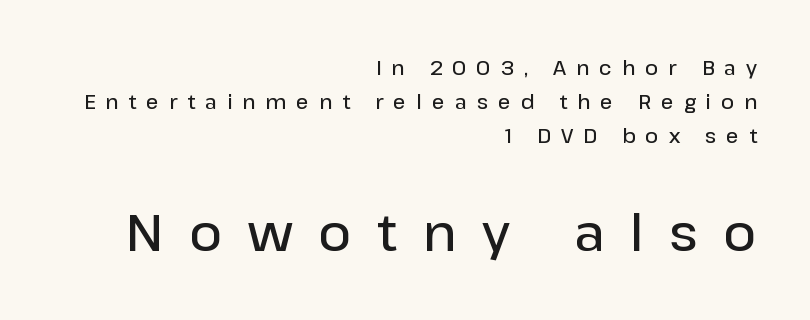
{"serif": "no", "italic": "no", "bold": "semi", "weight": "semibold", "width": "normal", "stroke_contrast": "low", "x_height": "medium", "monospaced": "no", "underline": "no", "align": "right", "line_spacing_ratio": 1.71, "letter_spacing": "wide", "letter_spacing_em": 0.5, "larger_block": "second", "size_ratio": 2.55, "glyph_px": 51}
